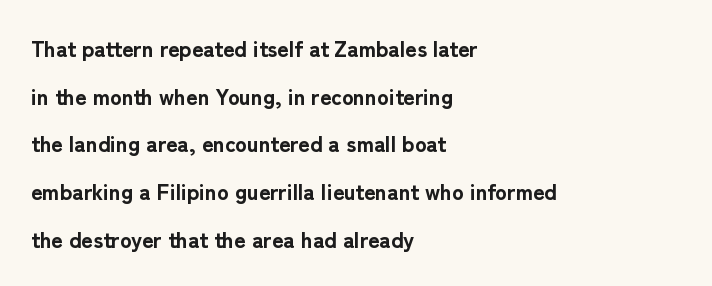
Q: Is the text bold? A: Yes.
Q: Is the text italic (slanted)? A: No, it is upright.
Q: Is the text underlined? A: No.
Q: How is the paragraph aligned? A: Left-aligned.
Q: Is the spacing between letters normal or unusually wide? A: Normal.
Q: Is the spacing between lines tight, normal or loose? A: Loose.
